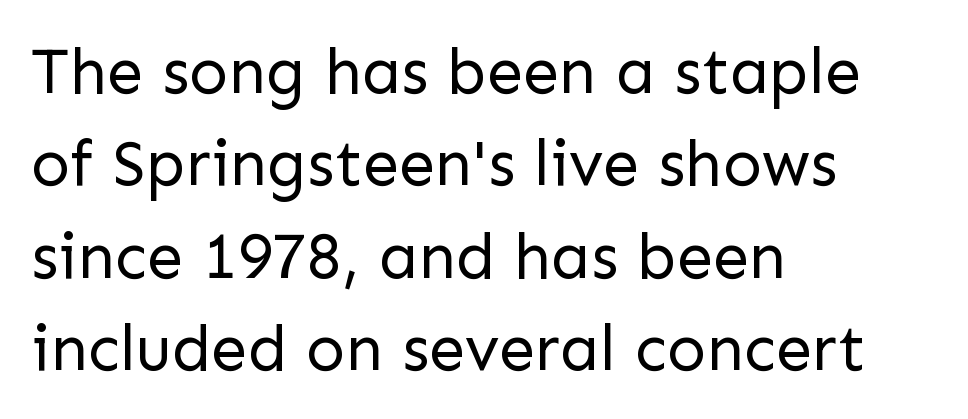
{"serif": "no", "italic": "no", "bold": "no", "weight": "regular", "width": "normal", "stroke_contrast": "low", "x_height": "medium", "monospaced": "no", "underline": "no", "align": "left", "line_spacing": "normal", "line_spacing_ratio": 1.42, "letter_spacing": "normal", "letter_spacing_em": 0.0, "glyph_px": 65}
